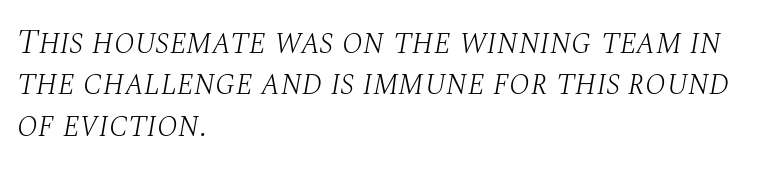
Q: Is the text bold? A: No.
Q: Is the text italic (slanted)? A: Yes, it leans right by about 10 degrees.
Q: Is the typeface a serif or a sans-serif typeface? A: Serif.
Q: Is the text underlined? A: No.
Q: How is the paragraph aligned? A: Left-aligned.
Q: Is the spacing between letters normal or unusually wide? A: Normal.
Q: Width (condensed, normal, or wide)? A: Normal.
Q: Stroke contrast? A: Medium.
Q: x-height? A: Large.
Q: Monospaced? A: No.
